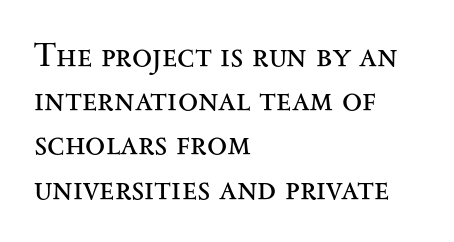
Q: Is the text bold? A: No.
Q: Is the text italic (slanted)? A: No, it is upright.
Q: Is the typeface a serif or a sans-serif typeface? A: Serif.
Q: Is the text underlined? A: No.
Q: How is the paragraph aligned? A: Left-aligned.
Q: Is the spacing between letters normal or unusually wide? A: Normal.
Q: Is the spacing between lines tight, normal or loose? A: Normal.
Q: Width (condensed, normal, or wide)? A: Wide.
Q: Stroke contrast? A: Medium.
Q: x-height? A: Small.
Q: Monospaced? A: No.
